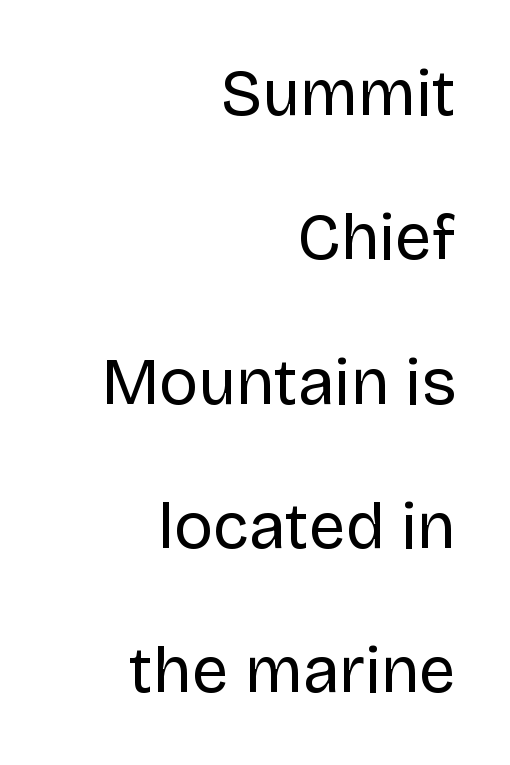
These lines stack with their right ends in a neat column. Is the letter spacing exaggerated? No — it looks like the ordinary default. To sum up the face: it is a sans, with no serifs. The strokes are not fattened; the text isn't bold.
